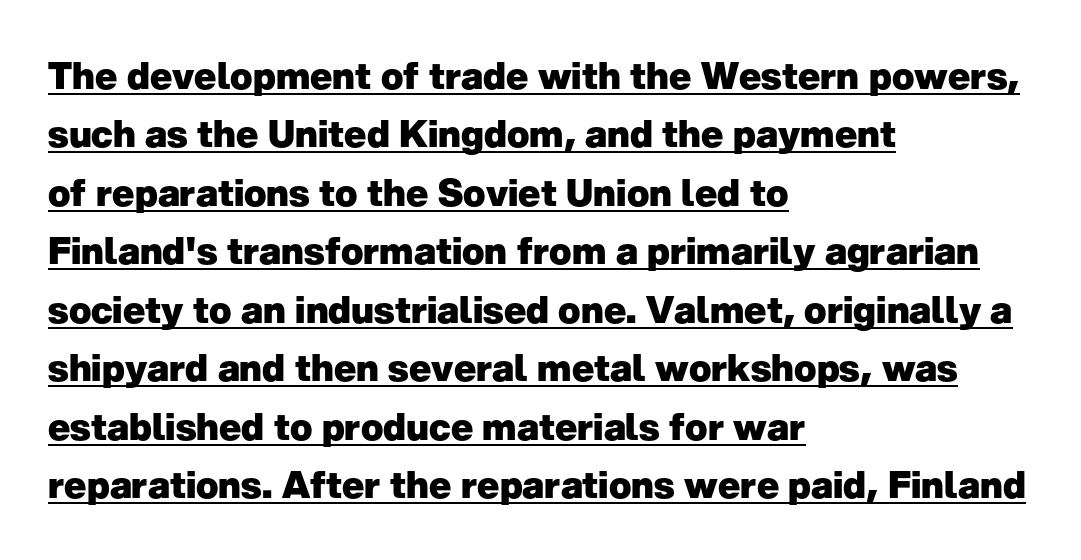
{"serif": "no", "italic": "no", "bold": "yes", "weight": "heavy", "width": "normal", "stroke_contrast": "low", "x_height": "medium", "monospaced": "no", "underline": "yes", "align": "left", "line_spacing": "normal", "line_spacing_ratio": 1.58, "letter_spacing": "normal", "letter_spacing_em": 0.0, "glyph_px": 37}
